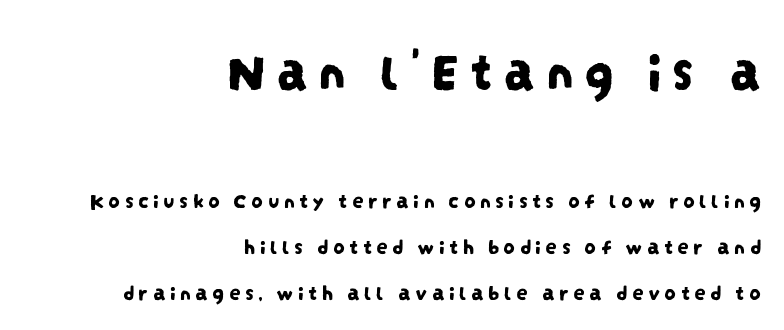
{"serif": "no", "width": "condensed", "stroke_contrast": "low", "x_height": "large", "monospaced": "no", "underline": "no", "align": "right", "line_spacing": "loose", "line_spacing_ratio": 1.98, "larger_block": "first", "size_ratio": 2.48, "glyph_px": 57}
